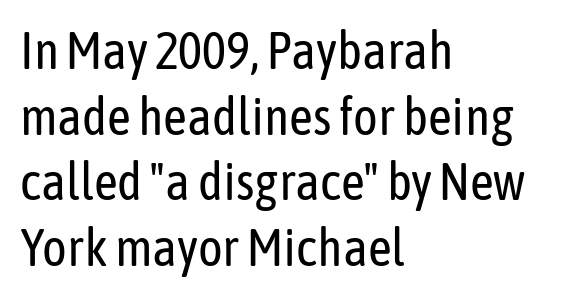
{"serif": "no", "italic": "no", "bold": "no", "weight": "regular", "width": "condensed", "stroke_contrast": "low", "x_height": "medium", "monospaced": "no", "underline": "no", "align": "left", "line_spacing": "normal", "line_spacing_ratio": 1.26, "letter_spacing": "normal", "letter_spacing_em": 0.0, "glyph_px": 52}
